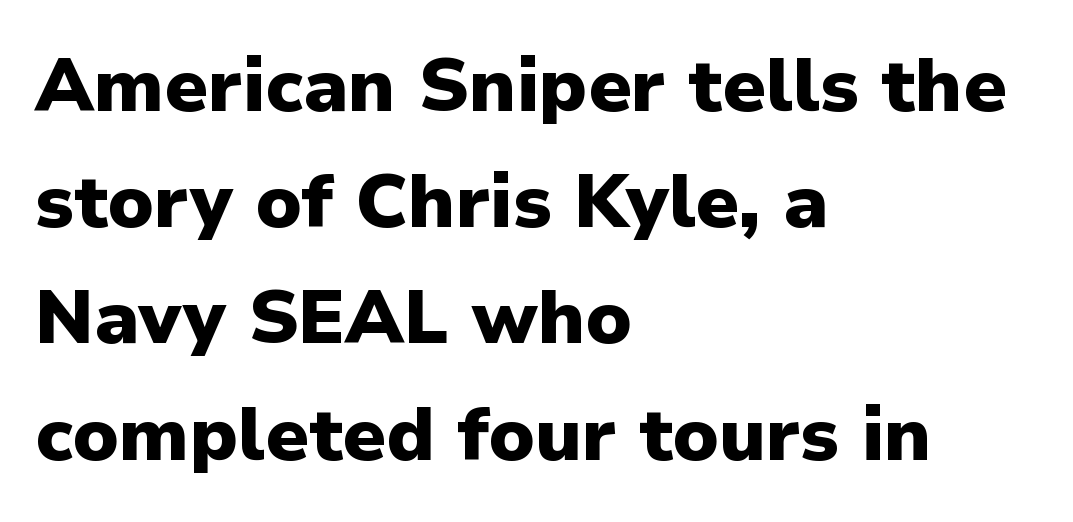
What's the leading like? Ordinary, nothing unusual. The rendering uses natural spacing where letterforms have individual widths. Each row of text sits above clean, open space. This sample is left-justified, so line endings fall wherever the words run out. In terms of weight, the rendering is a true, heavy bold.
